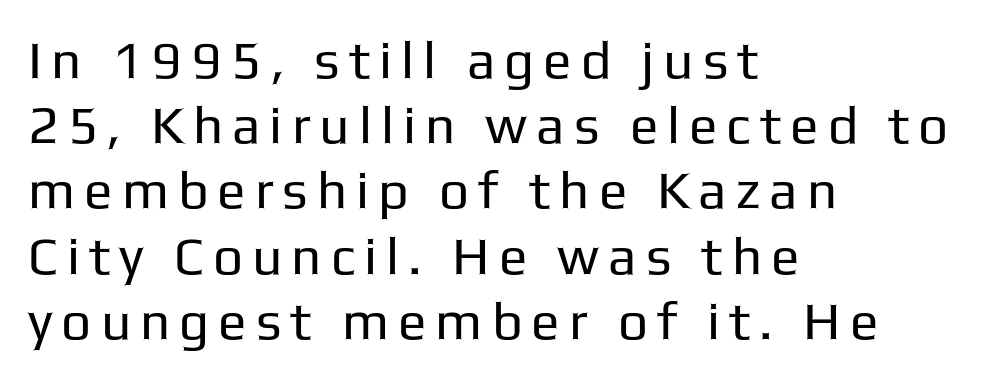
A typesetter would call this proportional, since set widths differ per character. Are there feet on the stems? There aren't — it's a sans. Ordinary non-slanted type is in use. Typeset ragged right — the left edge is the straight one.
